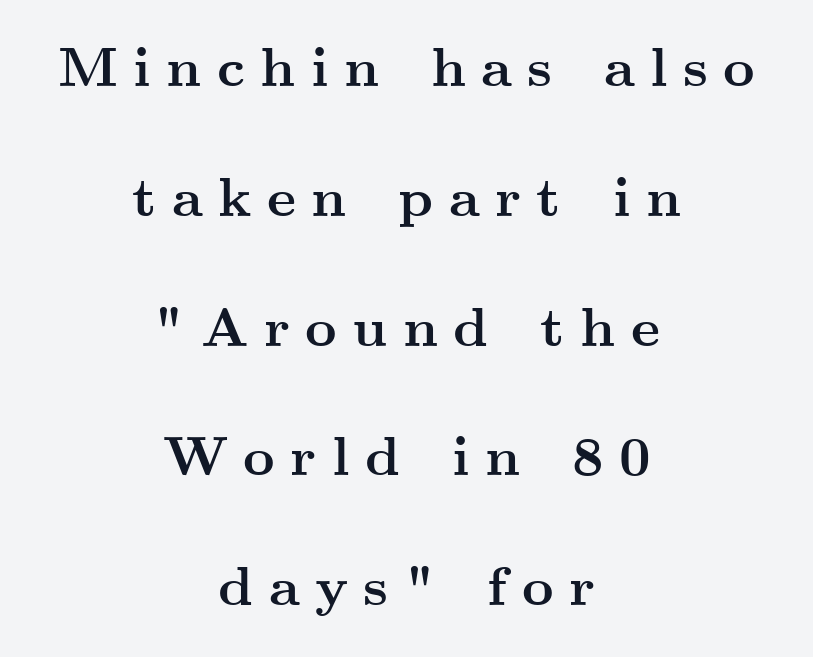
The image shows 55 px semibold, wide serif type, upright; set centered, loose line spacing (2.36x), unusually wide letter spacing (+0.28 em), not underlined; medium stroke contrast and a small x-height.
